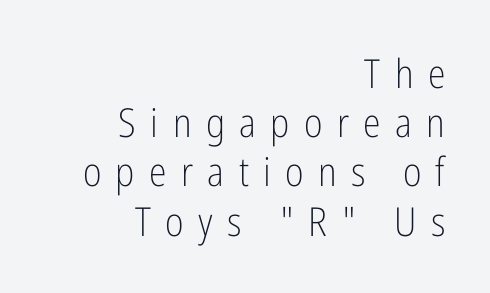
Q: Is the text bold? A: No.
Q: Is the text italic (slanted)? A: No, it is upright.
Q: Is the typeface a serif or a sans-serif typeface? A: Sans-serif.
Q: Is the text underlined? A: No.
Q: How is the paragraph aligned? A: Right-aligned.
Q: Is the spacing between letters normal or unusually wide? A: Unusually wide.
Q: Width (condensed, normal, or wide)? A: Condensed.
Q: Stroke contrast? A: Low.
Q: x-height? A: Medium.
Q: Monospaced? A: No.
